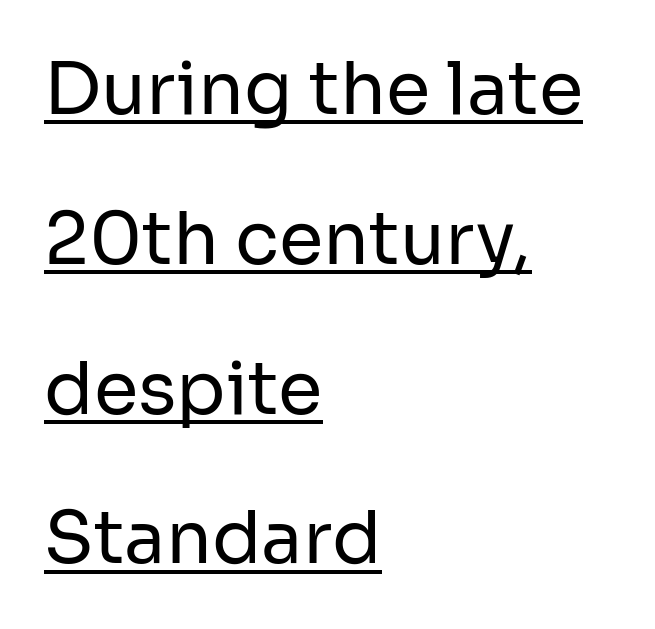
The face used here is proportionally spaced, like ordinary book or web type. The passage shown is not bold in any degree. Successive baselines arrive slowly, with a big drop between each. Leftover space on each line is placed entirely after the last word.
